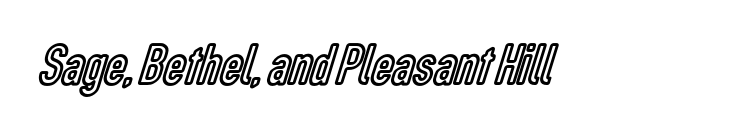
{"width": "condensed", "x_height": "medium", "monospaced": "no", "underline": "no", "letter_spacing": "normal", "letter_spacing_em": 0.0, "glyph_px": 59}
